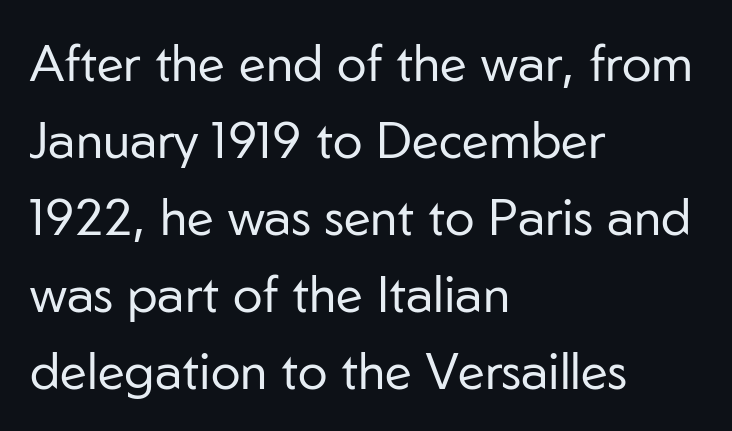
Think of a printed novel: that variable character pitch is what you see here. If you measured baseline to baseline, you'd find a middling distance. When letters stand straight like this, we call the style roman or upright. Teacher's note: observe the even left margin — that is flush-left alignment. A quiet, ordinary-to-light weight characterises the typeface.
